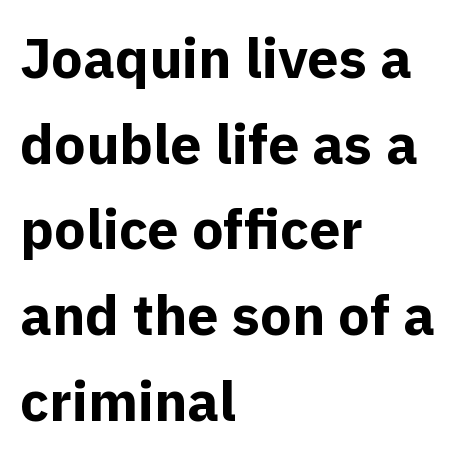
The image shows 56 px bold sans-serif type, upright; set left-aligned, normal line spacing (1.53x), normal letter spacing, not underlined; a medium x-height.
